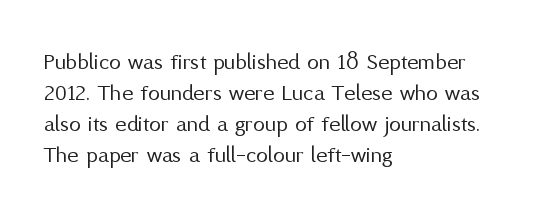
{"italic": "no", "bold": "no", "underline": "no", "align": "left", "line_spacing": "normal", "line_spacing_ratio": 1.29, "letter_spacing": "normal", "letter_spacing_em": 0.0, "glyph_px": 24}
